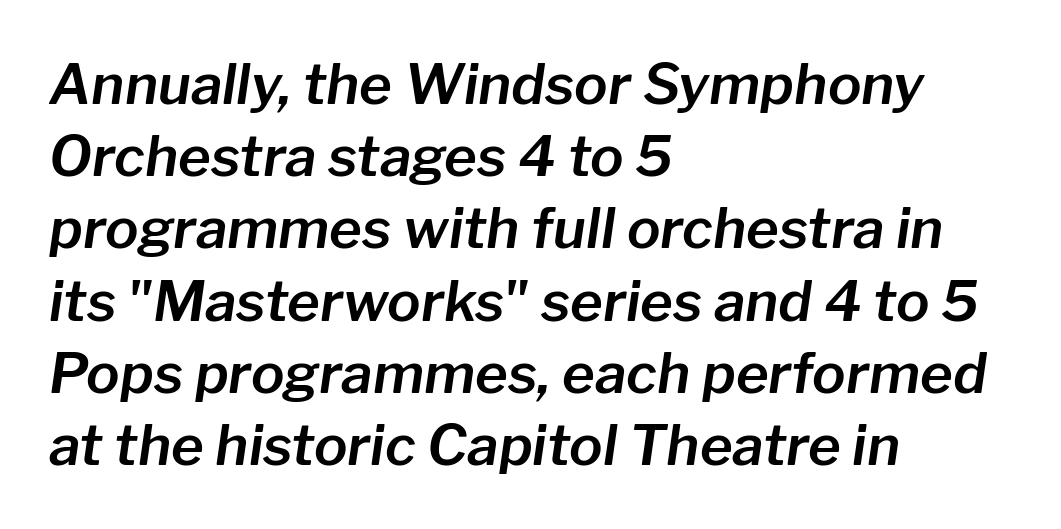
These lines stack with their left ends in a neat column. Italic? Definitely — the glyphs are oblique. Lines of text with bare space underneath. Spacing verdict: proportional, widths tailored to each character.
